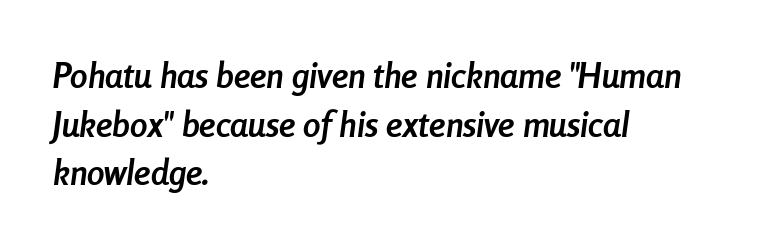
Q: Is the text bold? A: Yes.
Q: Is the text italic (slanted)? A: Yes, it leans right by about 8 degrees.
Q: Is the text underlined? A: No.
Q: How is the paragraph aligned? A: Left-aligned.
Q: Is the spacing between letters normal or unusually wide? A: Normal.
Q: Is the spacing between lines tight, normal or loose? A: Normal.
Q: Width (condensed, normal, or wide)? A: Condensed.
Q: Stroke contrast? A: Low.
Q: x-height? A: Medium.
Q: Monospaced? A: No.
